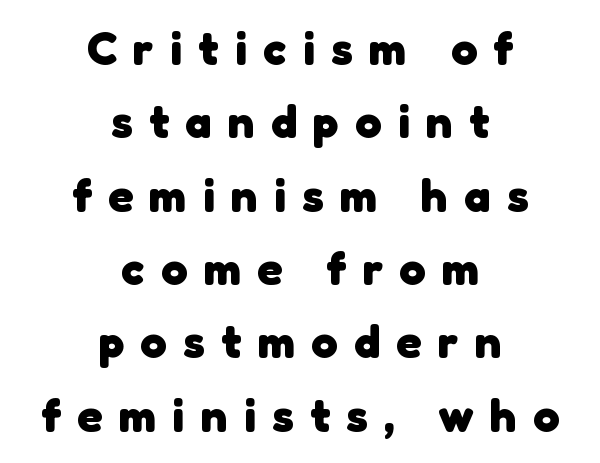
Q: Is the text bold? A: Yes.
Q: Is the typeface a serif or a sans-serif typeface? A: Sans-serif.
Q: Is the text underlined? A: No.
Q: How is the paragraph aligned? A: Centered.
Q: Is the spacing between letters normal or unusually wide? A: Unusually wide.
Q: Is the spacing between lines tight, normal or loose? A: Normal.
Q: Width (condensed, normal, or wide)? A: Normal.
Q: Stroke contrast? A: Low.
Q: x-height? A: Medium.
Q: Monospaced? A: No.
